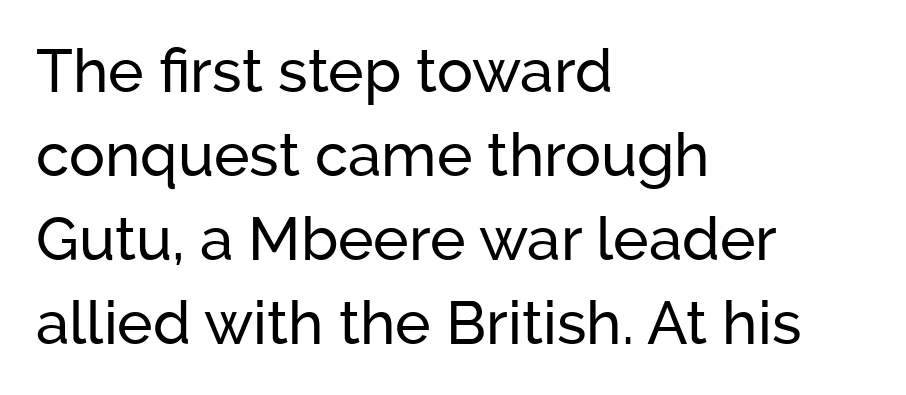
{"serif": "no", "italic": "no", "width": "normal", "stroke_contrast": "low", "x_height": "medium", "monospaced": "no", "underline": "no", "align": "left", "line_spacing": "normal", "line_spacing_ratio": 1.4, "letter_spacing": "normal", "letter_spacing_em": 0.0, "glyph_px": 60}
